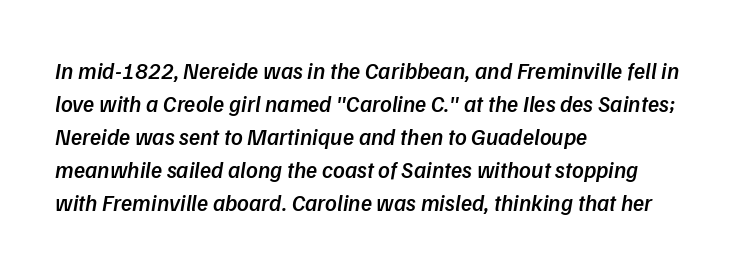
The image shows 23 px text type; set left-aligned, normal line spacing (1.44x), normal letter spacing, not underlined.
